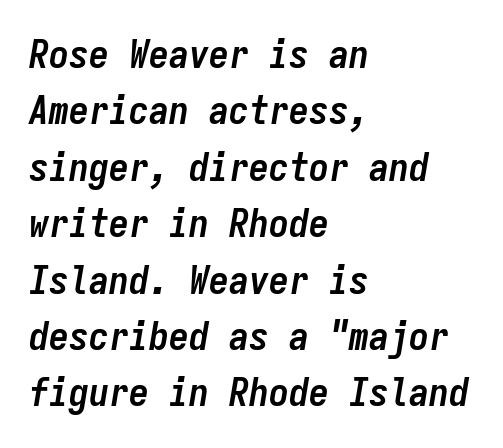
{"italic": "yes", "lean": "right", "slant_degrees": 9, "bold": "yes", "weight": "semibold", "width": "condensed", "stroke_contrast": "low", "x_height": "medium", "monospaced": "yes", "underline": "no", "align": "left", "line_spacing": "normal", "line_spacing_ratio": 1.41, "letter_spacing": "normal", "letter_spacing_em": 0.0, "glyph_px": 40}
